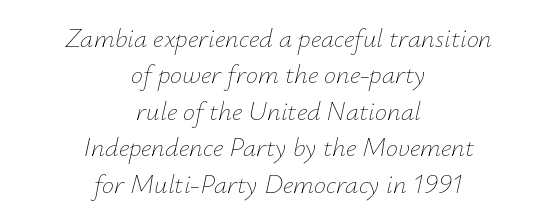
Q: Is the text bold? A: No.
Q: Is the text italic (slanted)? A: Yes, it leans right by about 12 degrees.
Q: Is the text underlined? A: No.
Q: How is the paragraph aligned? A: Centered.
Q: Is the spacing between letters normal or unusually wide? A: Normal.
Q: Is the spacing between lines tight, normal or loose? A: Normal.
